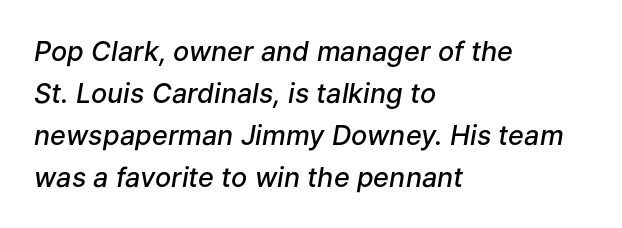
The paragraph has a hard left edge and a soft right edge. A bit beefed up — I'd call it semibold rather than bold. Does the leading feel generous? No, just average. The letterforms sit shoulder to shoulder at normal distance. Slanted lettering throughout.
